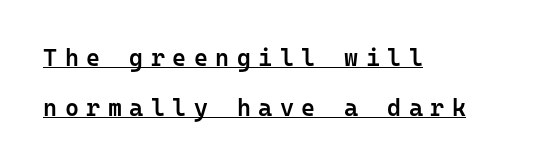
Q: Is the text bold? A: Semi-bold.
Q: Is the text italic (slanted)? A: No, it is upright.
Q: Is the text underlined? A: Yes.
Q: How is the paragraph aligned? A: Left-aligned.
Q: Is the spacing between letters normal or unusually wide? A: Unusually wide.
Q: Is the spacing between lines tight, normal or loose? A: Loose.
